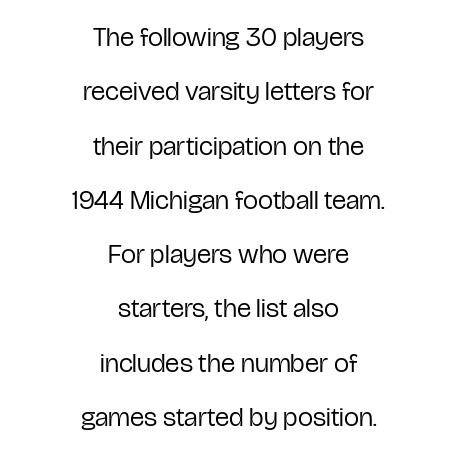
In CSS terms this would be text-align: center. The axis of the letterforms is exactly vertical. Each word holds together tightly as a unit, with standard inter-letter gaps. Whoever set this chose breathing room over compactness in the vertical rhythm. Stroke mass is kept to a normal reading level or below. Letters rest on an invisible, unmarked baseline.
